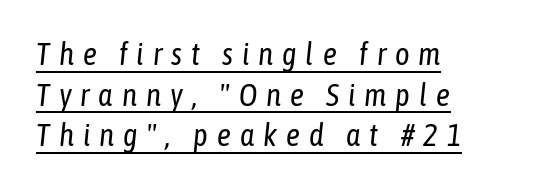
Q: Is the text bold? A: No.
Q: Is the text italic (slanted)? A: Yes, it leans right by about 6 degrees.
Q: Is the text underlined? A: Yes.
Q: How is the paragraph aligned? A: Left-aligned.
Q: Is the spacing between letters normal or unusually wide? A: Unusually wide.
Q: Is the spacing between lines tight, normal or loose? A: Normal.
Q: Width (condensed, normal, or wide)? A: Condensed.
Q: Stroke contrast? A: Low.
Q: x-height? A: Medium.
Q: Monospaced? A: No.
